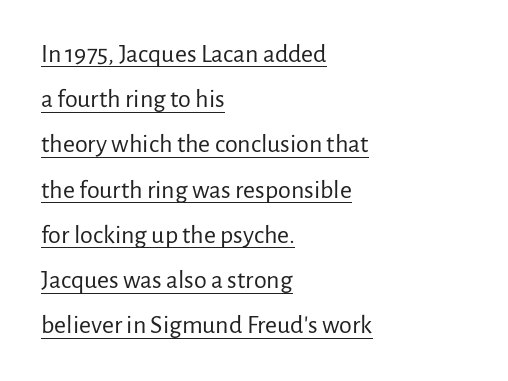
The image shows 26 px text type, upright; set left-aligned, line spacing 1.74x, normal letter spacing, underlined.
